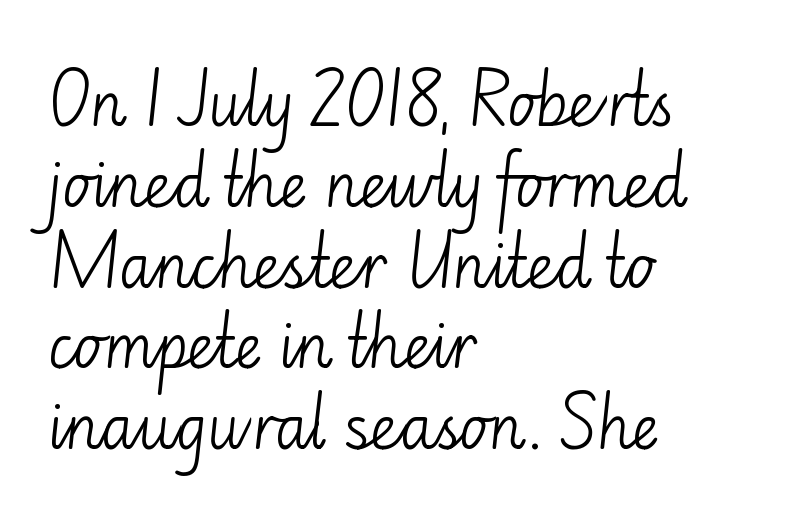
Q: Is the text bold? A: No.
Q: Is the text italic (slanted)? A: Yes.
Q: Is the typeface a serif or a sans-serif typeface? A: Sans-serif.
Q: Is the text underlined? A: No.
Q: How is the paragraph aligned? A: Left-aligned.
Q: Is the spacing between letters normal or unusually wide? A: Normal.
Q: Is the spacing between lines tight, normal or loose? A: Normal.
Q: Width (condensed, normal, or wide)? A: Normal.
Q: Stroke contrast? A: Low.
Q: x-height? A: Small.
Q: Monospaced? A: No.
